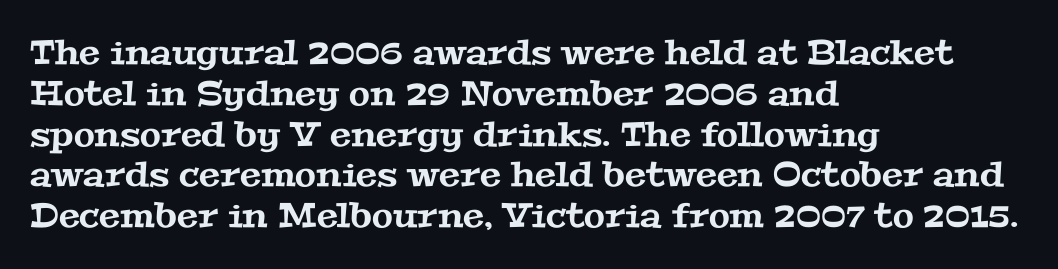
Q: Is the typeface a serif or a sans-serif typeface? A: Serif.
Q: Is the text underlined? A: No.
Q: How is the paragraph aligned? A: Left-aligned.
Q: Is the spacing between letters normal or unusually wide? A: Normal.
Q: Width (condensed, normal, or wide)? A: Wide.
Q: Stroke contrast? A: Medium.
Q: x-height? A: Medium.
Q: Monospaced? A: No.
